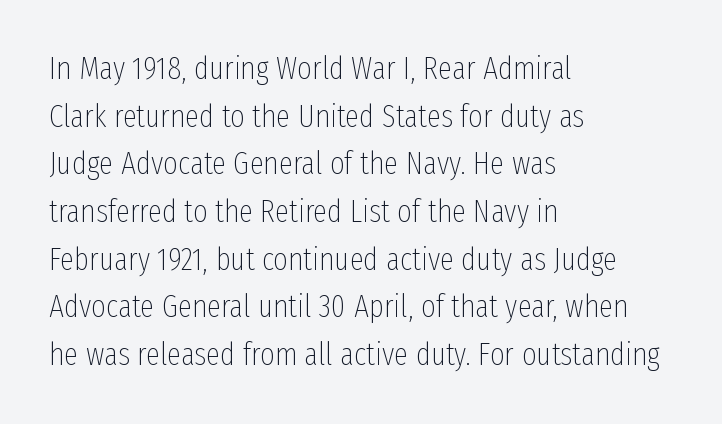
Each letter keeps its own natural width here, so spacing adapts to shape. A normal amount of white space separates one row of letters from the next. The face used here is rendered with its standard letterfit. No italicization has been applied; the sample stays upright. The strokes carry an ordinary text weight at most.
